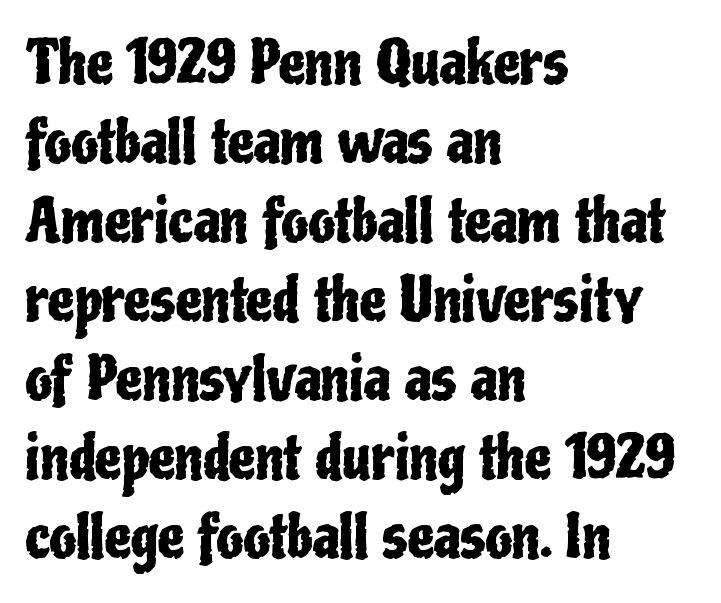
The image shows 59 px condensed sans-serif type, upright; set left-aligned, normal line spacing (1.34x), normal letter spacing, not underlined; low stroke contrast and a medium x-height.
